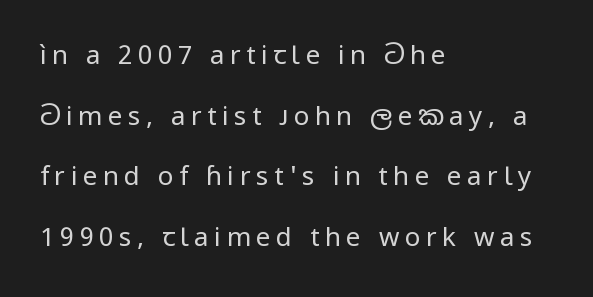
Heft: none added — not bold. The passage is arranged the way most books set body copy — flush left. A typesetter would call this leading open, well beyond the default. Every character sits straight up, as roman type does.
